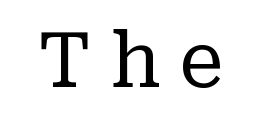
Vertical strokes here are truly vertical. A light-to-regular cut is what we see here. The face used here is rendered with a markedly widened letterfit. No word sits above an underline. The letters carry serifs — small finishing strokes at the ends of their stems.
